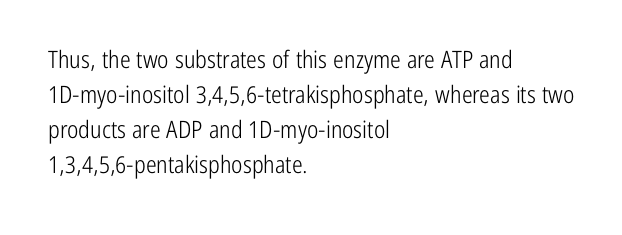
The image shows 24 px text type, upright; set left-aligned, normal line spacing (1.46x), normal letter spacing, not underlined.
